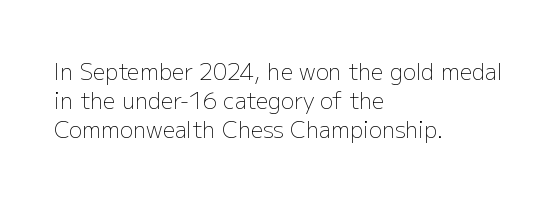
Q: Is the text bold? A: No.
Q: Is the text italic (slanted)? A: No, it is upright.
Q: Is the text underlined? A: No.
Q: How is the paragraph aligned? A: Left-aligned.
Q: Is the spacing between letters normal or unusually wide? A: Normal.
Q: Is the spacing between lines tight, normal or loose? A: Normal.
